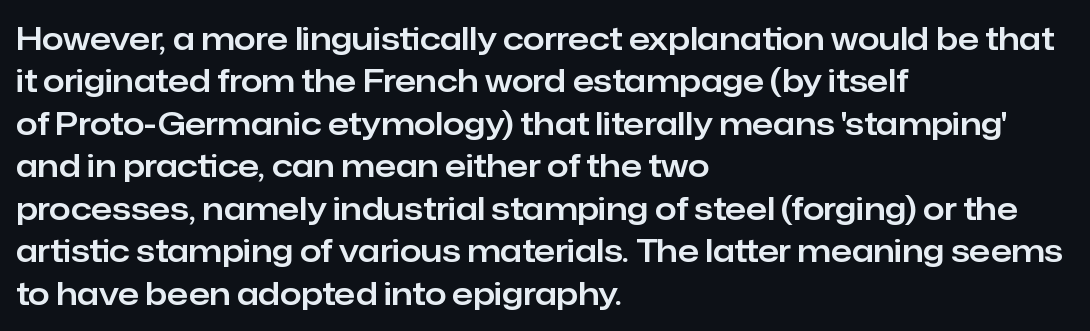
Q: Is the text italic (slanted)? A: No, it is upright.
Q: Is the typeface a serif or a sans-serif typeface? A: Sans-serif.
Q: Is the text underlined? A: No.
Q: How is the paragraph aligned? A: Left-aligned.
Q: Is the spacing between letters normal or unusually wide? A: Normal.
Q: Is the spacing between lines tight, normal or loose? A: Normal.
Q: Width (condensed, normal, or wide)? A: Normal.
Q: Stroke contrast? A: Low.
Q: x-height? A: Medium.
Q: Monospaced? A: No.
